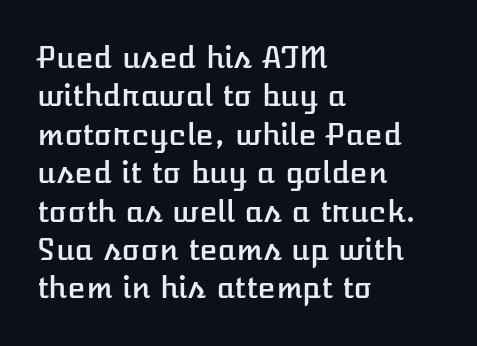
{"italic": "no", "width": "normal", "stroke_contrast": "low", "x_height": "medium", "monospaced": "no", "underline": "no", "align": "left", "line_spacing": "normal", "line_spacing_ratio": 1.28, "letter_spacing": "normal", "letter_spacing_em": 0.0, "glyph_px": 30}
